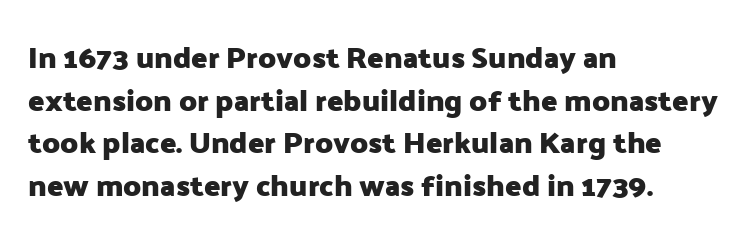
Does the leading feel generous? No, just average. The passage shown has conventional tracking throughout. Grotesque or geometric, the face here clearly has no serifs. Teacher's note: observe the even left margin — that is flush-left alignment. As a designer I'd log this as weight 700, bold. Underline: absent.
